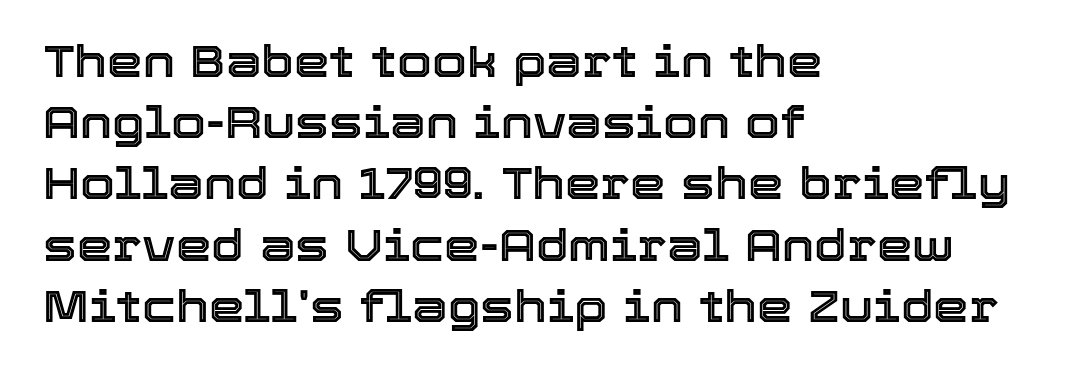
Letters rest on an invisible, unmarked baseline. A classic flush-left, rag-right setting is used for this passage. Characters follow at the spacing the type designer built in. The face used here is proportionally spaced, like ordinary book or web type. Tall strokes in this sample are plumb rather than angled. Evenly set lines give the paragraph a standard silhouette.
